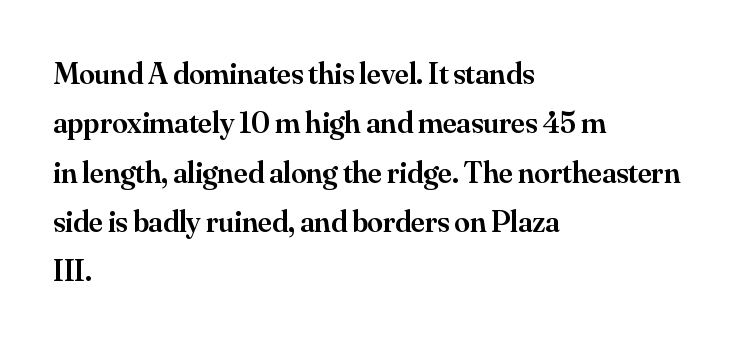
The image shows 31 px semibold serif type, upright; set left-aligned, normal line spacing (1.59x), normal letter spacing, not underlined; medium stroke contrast and a small x-height.
